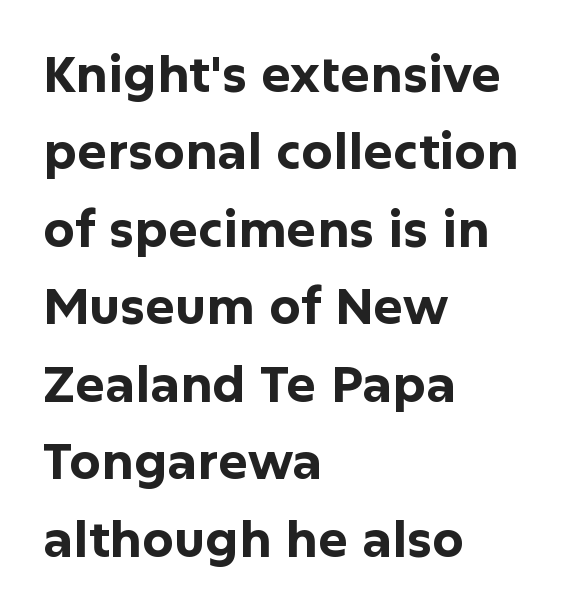
The face used here is proportionally spaced, like ordinary book or web type. Reading down the column, the eye jumps a familiar distance to each next line. Unlike a traditional serif, this face leaves its strokes unadorned. Each glyph is drawn with heavy, bold strokes. Does the copy run flush right? No — it runs flush left. This rendering leaves character spacing at its baseline value.
